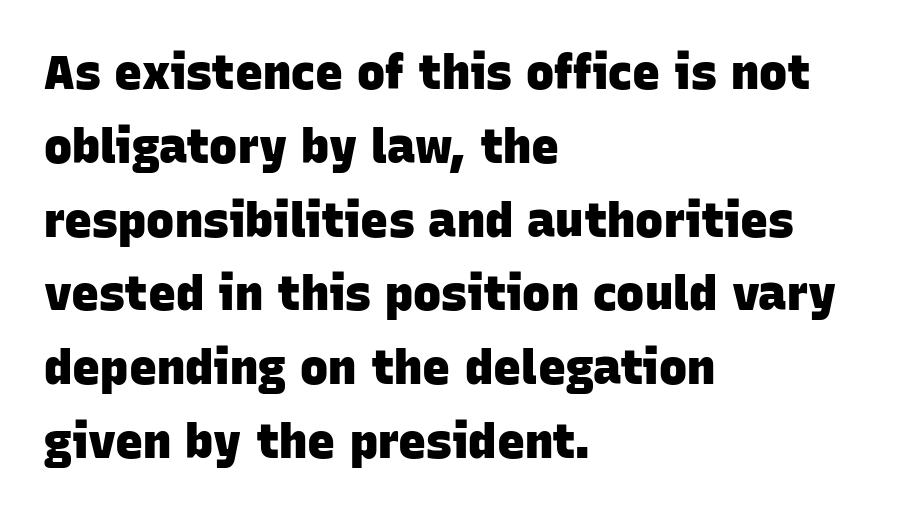
Q: Is the text bold? A: Yes.
Q: Is the typeface a serif or a sans-serif typeface? A: Sans-serif.
Q: Is the text underlined? A: No.
Q: How is the paragraph aligned? A: Left-aligned.
Q: Is the spacing between letters normal or unusually wide? A: Normal.
Q: Is the spacing between lines tight, normal or loose? A: Normal.
Q: Width (condensed, normal, or wide)? A: Normal.
Q: Stroke contrast? A: Low.
Q: x-height? A: Large.
Q: Monospaced? A: No.
